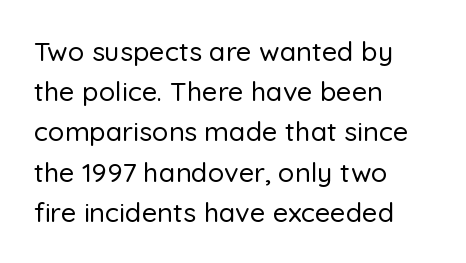
The image shows 27 px text type, upright; set left-aligned, normal line spacing (1.49x), normal letter spacing, not underlined.
